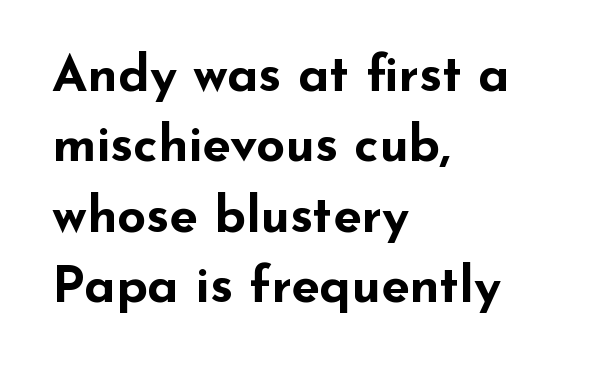
A typesetter would label this face a sans. The letters advance in unequal steps, a hallmark of proportional type. The lines are quadded left. The lines sit at an ordinary, default distance from one another. Letters rest on an invisible, unmarked baseline. Posture: upright roman.
